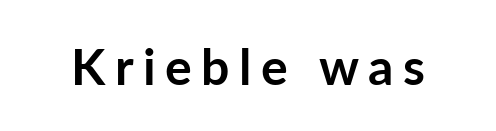
The image shows 50 px semibold sans-serif type, upright; set not underlined; low stroke contrast and a medium x-height.
